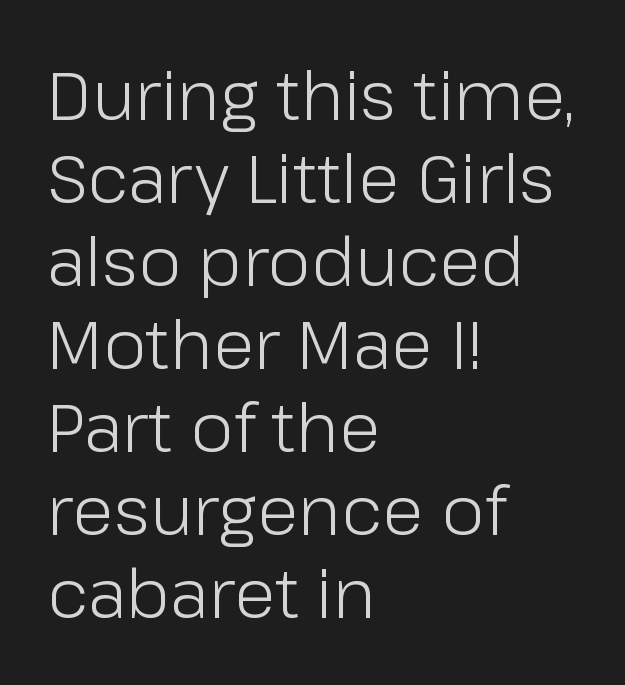
{"serif": "no", "italic": "no", "bold": "no", "weight": "light", "width": "normal", "stroke_contrast": "low", "x_height": "medium", "monospaced": "no", "underline": "no", "align": "left", "line_spacing_ratio": 1.22, "letter_spacing": "normal", "letter_spacing_em": 0.0, "glyph_px": 68}
